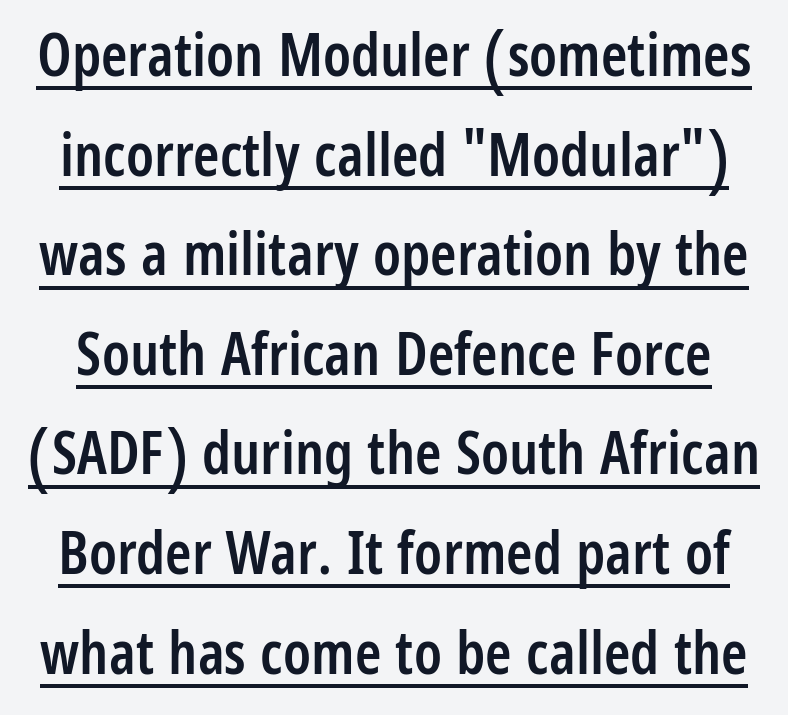
Q: Is the text bold? A: Semi-bold.
Q: Is the text italic (slanted)? A: No, it is upright.
Q: Is the typeface a serif or a sans-serif typeface? A: Sans-serif.
Q: Is the text underlined? A: Yes.
Q: Is the spacing between letters normal or unusually wide? A: Normal.
Q: Is the spacing between lines tight, normal or loose? A: Normal.
Q: Width (condensed, normal, or wide)? A: Condensed.
Q: Stroke contrast? A: Low.
Q: x-height? A: Large.
Q: Monospaced? A: No.
